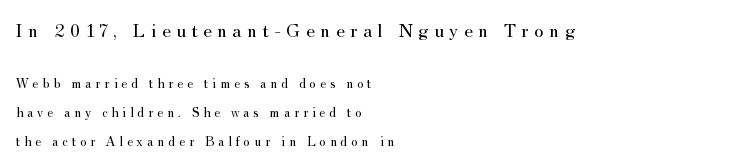
Stem width sits at or under what a default text font uses. The line-height multiplier appears high, well above default. You get the large type first, then a drop to smaller type. Ordinary non-slanted type is in use. Type without underlining. Observe the wide spacing: letters keep a clear distance from each other.
